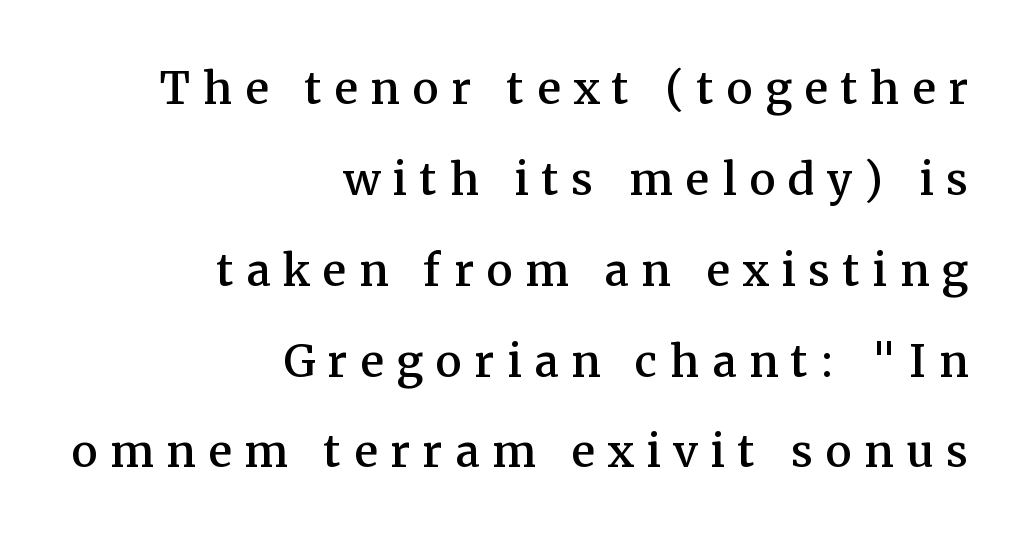
The image shows 59 px serif type, upright; set right-aligned, normal line spacing (1.54x), unusually wide letter spacing (+0.21 em), not underlined; medium stroke contrast and a medium x-height.
